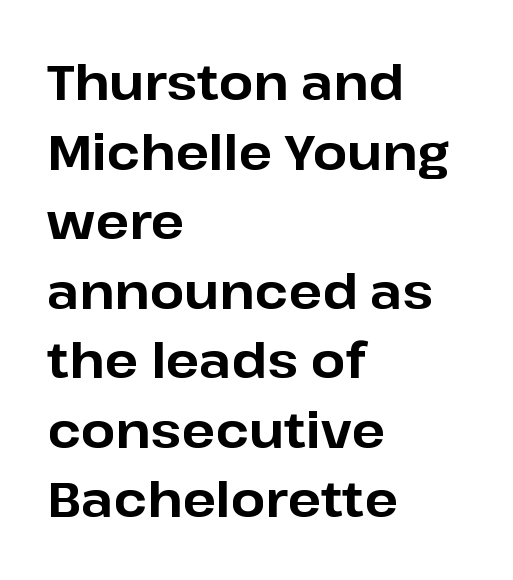
How would I describe the line gaps? Plain and ordinary. This sample uses an upright cut, with every glyph sitting square on the baseline. These lines are rendered in a variable-pitch font. One-word summary of the alignment: left.
